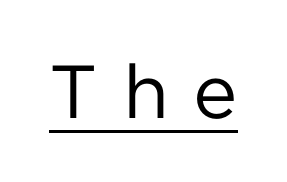
The image shows 75 px regular-weight sans-serif type, upright; set unusually wide letter spacing (+0.33 em), underlined; low stroke contrast and a medium x-height.
